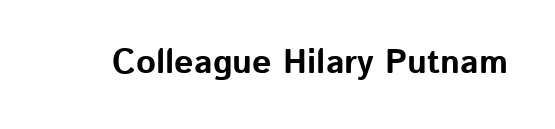
{"serif": "no", "italic": "no", "bold": "yes", "weight": "bold", "width": "normal", "stroke_contrast": "low", "x_height": "medium", "monospaced": "no", "underline": "no", "letter_spacing": "normal", "letter_spacing_em": 0.0, "glyph_px": 34}
